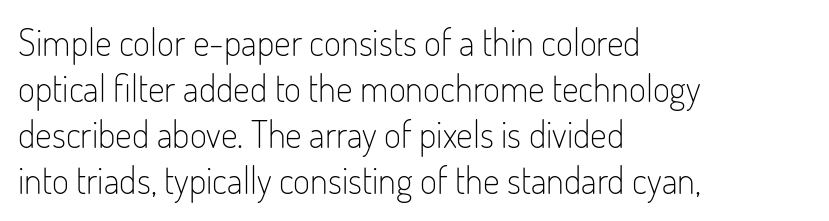
The image shows 37 px light, condensed sans-serif type, upright; set left-aligned, line spacing 1.24x, normal letter spacing, not underlined; low stroke contrast and a small x-height.
